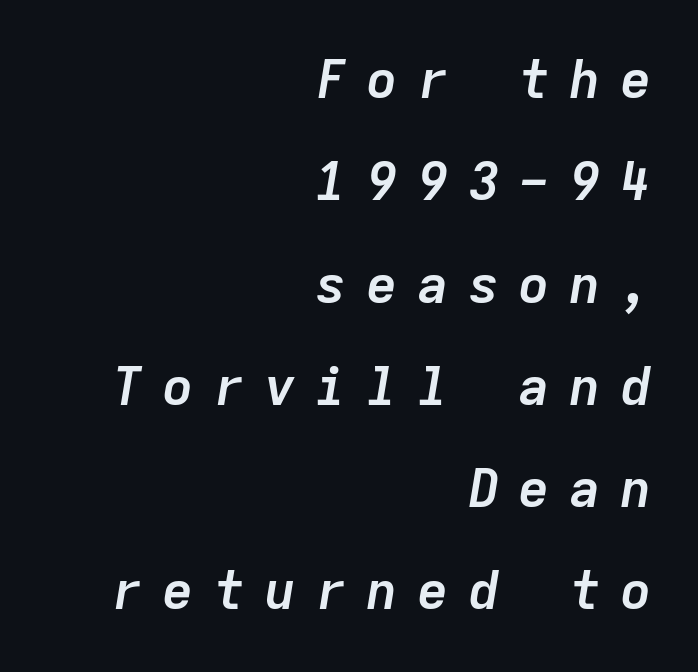
Q: Is the text bold? A: Yes.
Q: Is the text italic (slanted)? A: Yes, it leans right by about 9 degrees.
Q: Is the text underlined? A: No.
Q: How is the paragraph aligned? A: Right-aligned.
Q: Is the spacing between letters normal or unusually wide? A: Unusually wide.
Q: Is the spacing between lines tight, normal or loose? A: Loose.
Q: Width (condensed, normal, or wide)? A: Normal.
Q: Stroke contrast? A: Low.
Q: x-height? A: Medium.
Q: Monospaced? A: Yes.
